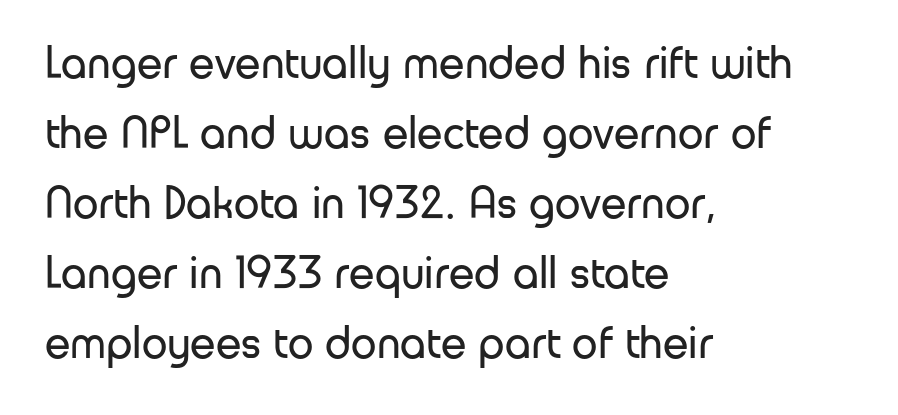
{"serif": "no", "italic": "no", "bold": "no", "weight": "regular", "width": "normal", "stroke_contrast": "low", "x_height": "medium", "monospaced": "no", "underline": "no", "align": "left", "line_spacing": "normal", "line_spacing_ratio": 1.52, "letter_spacing": "normal", "letter_spacing_em": 0.0, "glyph_px": 46}
